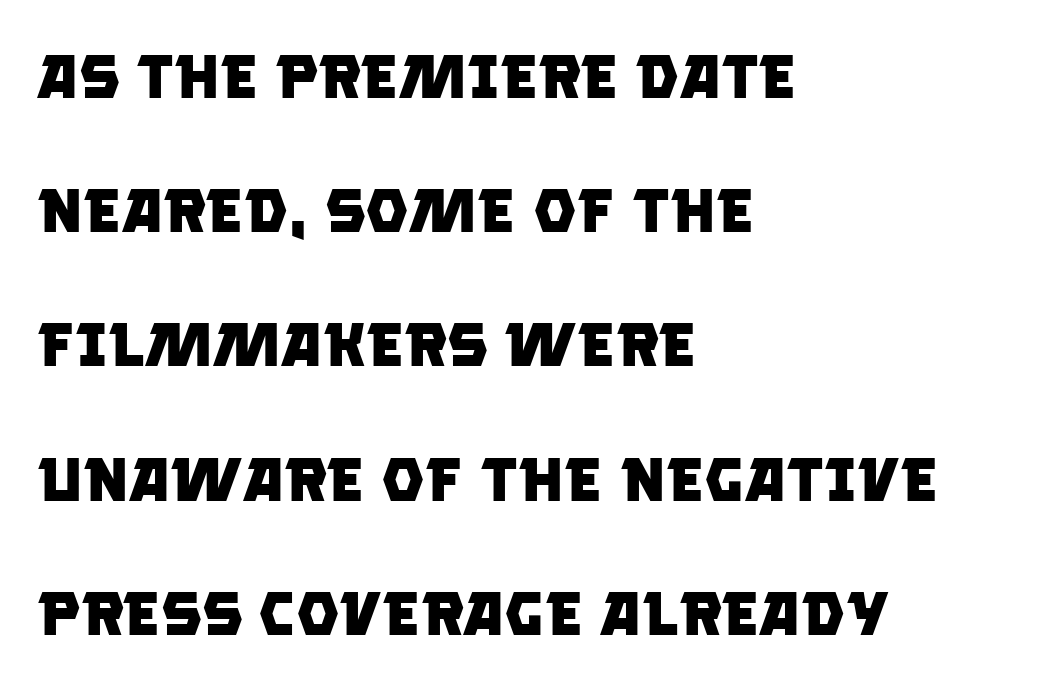
Q: Is the text bold? A: Yes.
Q: Is the typeface a serif or a sans-serif typeface? A: Sans-serif.
Q: Is the text underlined? A: No.
Q: How is the paragraph aligned? A: Left-aligned.
Q: Is the spacing between letters normal or unusually wide? A: Normal.
Q: Is the spacing between lines tight, normal or loose? A: Loose.
Q: Width (condensed, normal, or wide)? A: Normal.
Q: Stroke contrast? A: Low.
Q: x-height? A: Large.
Q: Monospaced? A: No.
